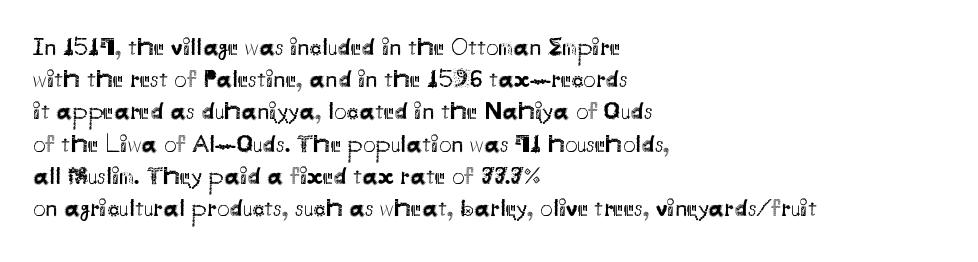
Q: Is the text bold? A: No.
Q: Is the text italic (slanted)? A: No, it is upright.
Q: Is the text underlined? A: No.
Q: How is the paragraph aligned? A: Left-aligned.
Q: Is the spacing between letters normal or unusually wide? A: Normal.
Q: Is the spacing between lines tight, normal or loose? A: Normal.
